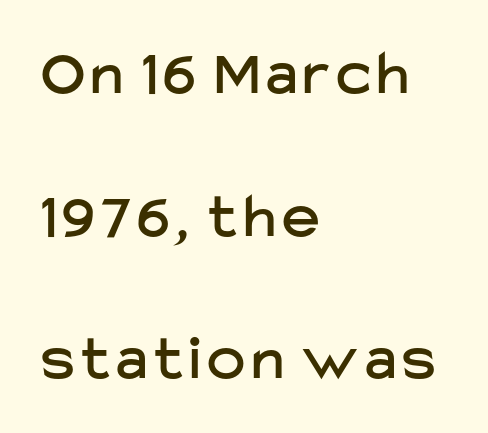
{"serif": "no", "italic": "no", "width": "normal", "stroke_contrast": "low", "x_height": "medium", "monospaced": "no", "underline": "no", "align": "left", "line_spacing": "loose", "line_spacing_ratio": 2.23, "glyph_px": 64}
